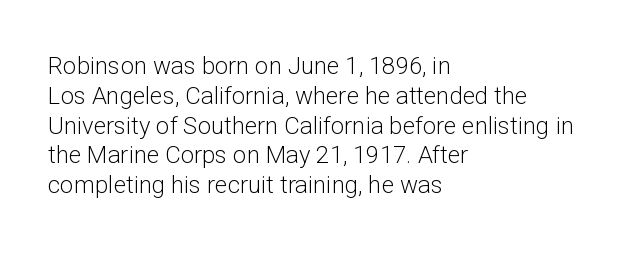
{"italic": "no", "bold": "no", "underline": "no", "align": "left", "line_spacing_ratio": 1.24, "letter_spacing": "normal", "letter_spacing_em": 0.0, "glyph_px": 24}
